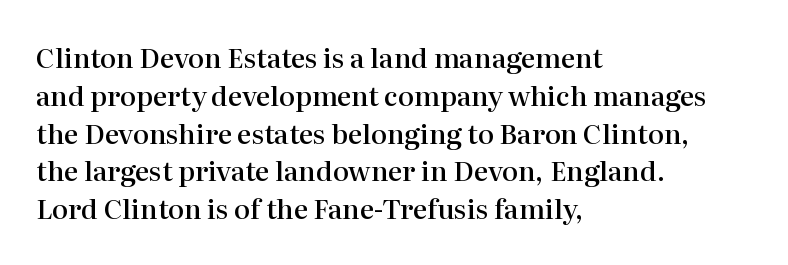
Short note: letters normally spaced. In terms of weight, the rendering is demibold, just under bold. Students, observe: this is what conventionally led text looks like. The typography opts for an upright posture over an oblique one. Each line starts at the same left margin while the right side varies. Check the space under the baseline: it is left empty.
